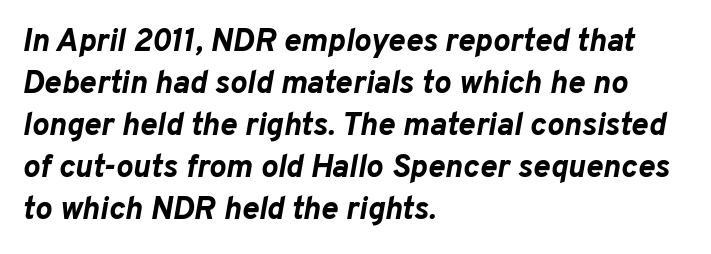
The image shows 32 px bold type, italic (leaning right); set left-aligned, normal line spacing (1.31x), normal letter spacing, not underlined; low stroke contrast and a medium x-height.
